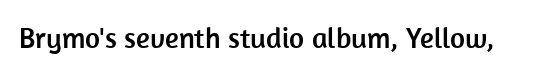
{"serif": "no", "italic": "no", "width": "normal", "stroke_contrast": "low", "x_height": "medium", "monospaced": "no", "underline": "no", "letter_spacing": "normal", "letter_spacing_em": 0.0, "glyph_px": 29}
